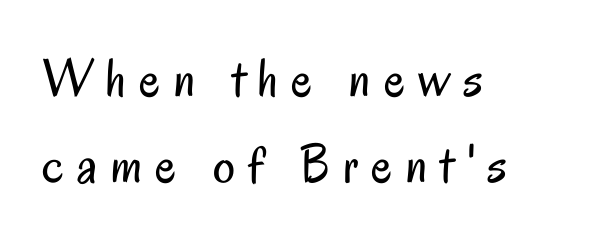
If you drew a line through each stem, it would be perfectly vertical. This rendering widens character spacing well past its baseline value. Baseline-to-baseline distance is the conventional proportion of letter height. Layout note: lines flush left.
